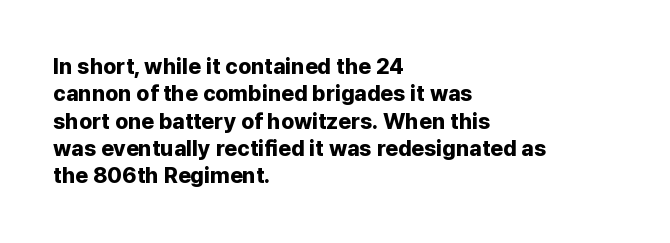
{"italic": "no", "bold": "yes", "underline": "no", "align": "left", "line_spacing_ratio": 1.24, "letter_spacing": "normal", "letter_spacing_em": 0.0, "glyph_px": 22}
